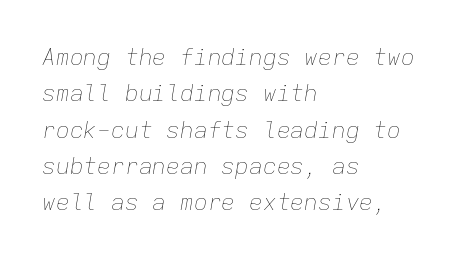
Type without underlining. Standard letterfit; no display-style spreading of the glyphs. The rendering uses a moderate line-height, typical for paragraphs. Reading down the block, your eye returns to a fixed left position each line.
